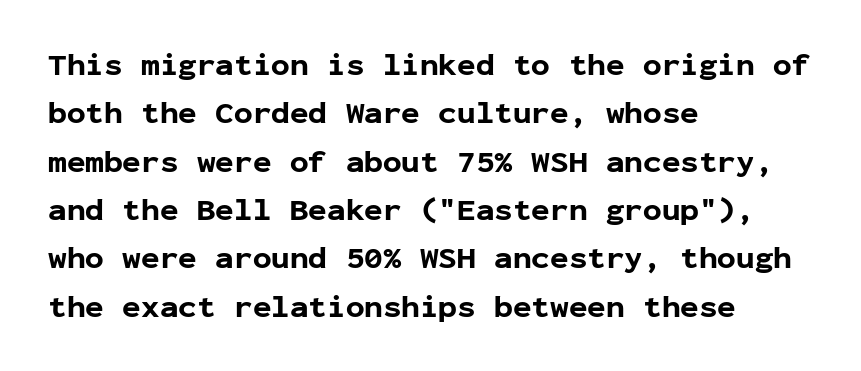
The image shows 31 px bold sans-serif type, upright, monospaced; set left-aligned, normal line spacing (1.56x), normal letter spacing, not underlined; low stroke contrast and a medium x-height.
